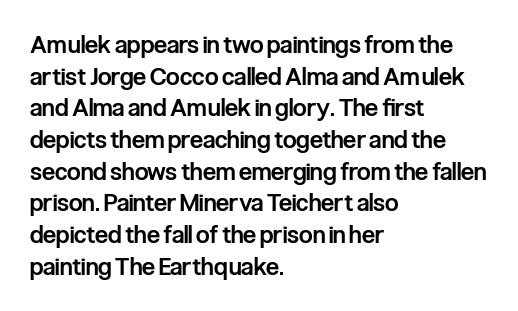
Q: Is the text bold? A: Semi-bold.
Q: Is the text italic (slanted)? A: No, it is upright.
Q: Is the text underlined? A: No.
Q: How is the paragraph aligned? A: Left-aligned.
Q: Is the spacing between letters normal or unusually wide? A: Normal.
Q: Is the spacing between lines tight, normal or loose? A: Normal.
